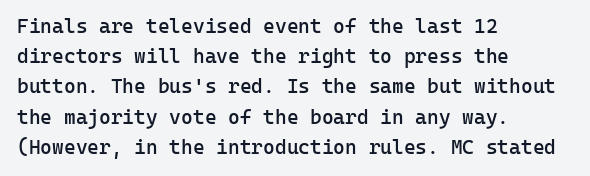
Plain, unruled lines of type. Tracking here is standard; glyphs follow each other at the usual distance. Is the type bold? Partly — it's a semibold, heavier than regular but not fully bold. This sample uses an upright cut, with every glyph sitting square on the baseline. The line-height multiplier appears to be the usual default.
